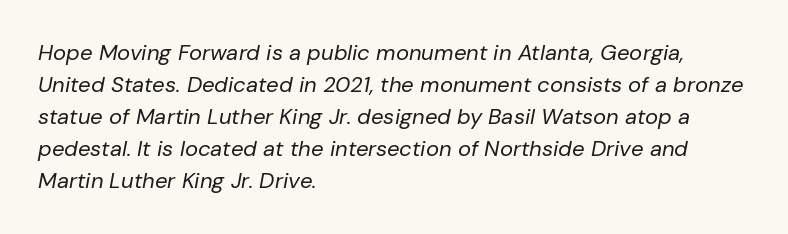
{"italic": "yes", "lean": "right", "slant_degrees": 10, "bold": "no", "underline": "no", "align": "left", "line_spacing": "normal", "line_spacing_ratio": 1.46, "letter_spacing": "normal", "letter_spacing_em": 0.0, "glyph_px": 22}
